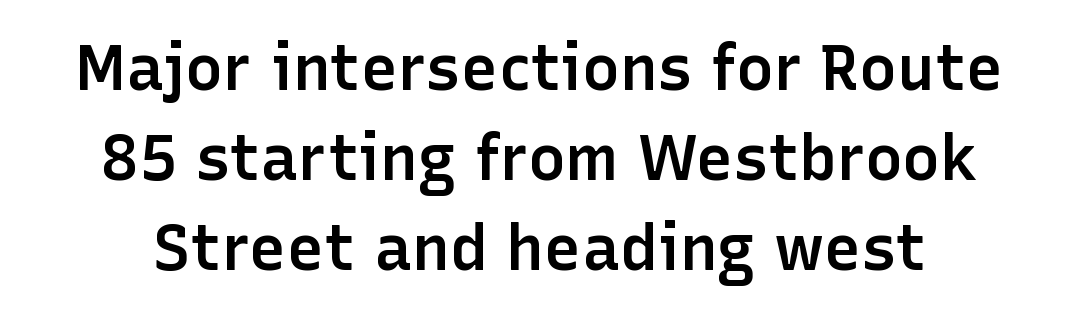
The image shows 63 px semibold sans-serif type, upright; set normal line spacing (1.43x), normal letter spacing, not underlined; low stroke contrast and a medium x-height.
